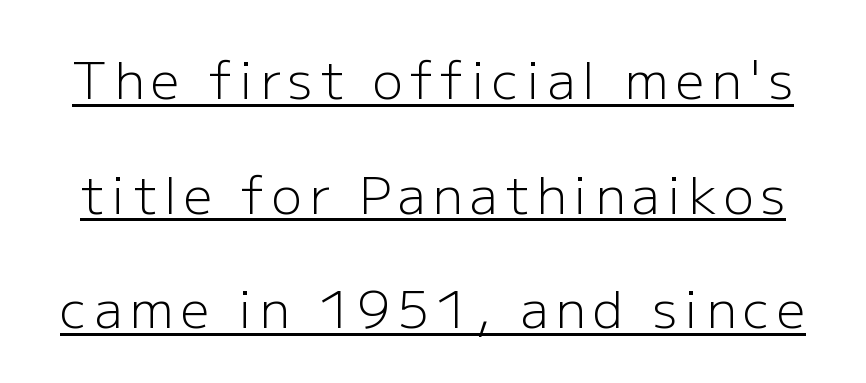
{"serif": "no", "italic": "no", "bold": "no", "weight": "light", "width": "normal", "stroke_contrast": "low", "x_height": "medium", "monospaced": "no", "underline": "yes", "line_spacing": "loose", "line_spacing_ratio": 2.25, "glyph_px": 51}
